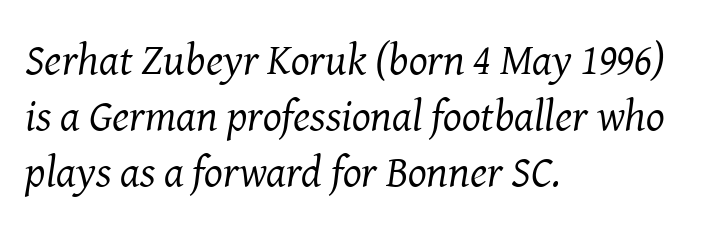
The image shows 44 px regular-weight serif type, italic (leaning right); set left-aligned, normal line spacing (1.27x), normal letter spacing, not underlined; medium stroke contrast and a medium x-height.
